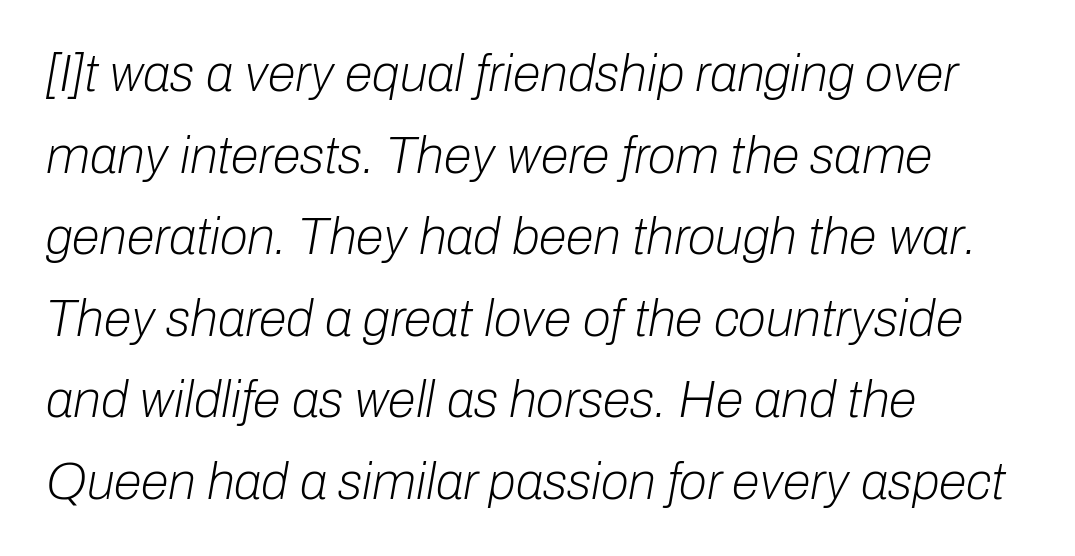
{"italic": "yes", "lean": "right", "slant_degrees": 10, "bold": "no", "weight": "light", "width": "normal", "stroke_contrast": "low", "x_height": "medium", "monospaced": "no", "underline": "no", "align": "left", "line_spacing": "normal", "line_spacing_ratio": 1.6, "letter_spacing": "normal", "letter_spacing_em": 0.0, "glyph_px": 51}
